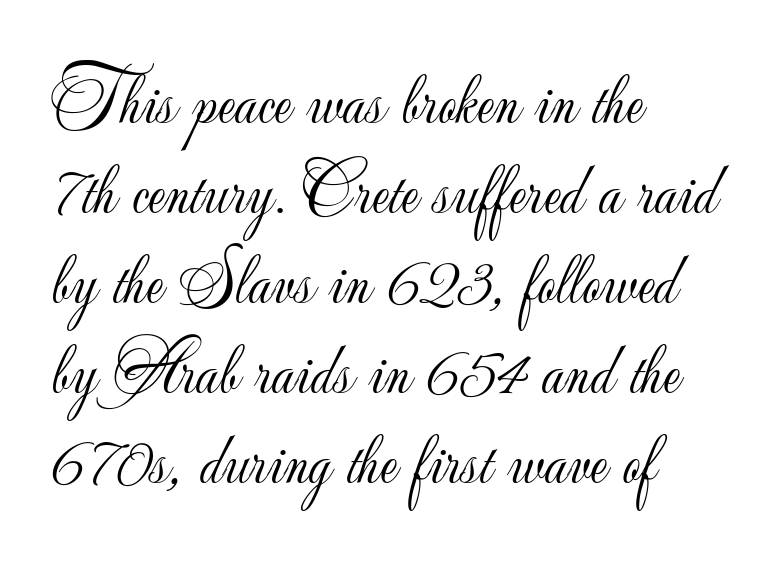
Looks like regular typesetting: each glyph gets only the width it needs. The string is rendered with underlining switched off. The letterforms sit at book weight or below.
